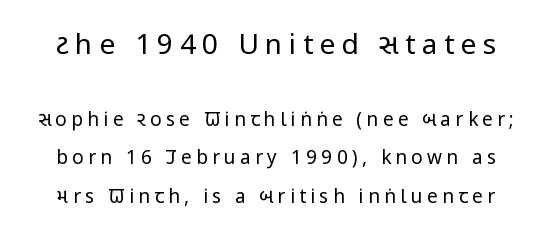
The designer dialed line spacing up above the default. Descender tails drop into unmarked territory. The type family on display is of the sans-serif kind. Each word looks stretched out because of the extra space between its letters.
